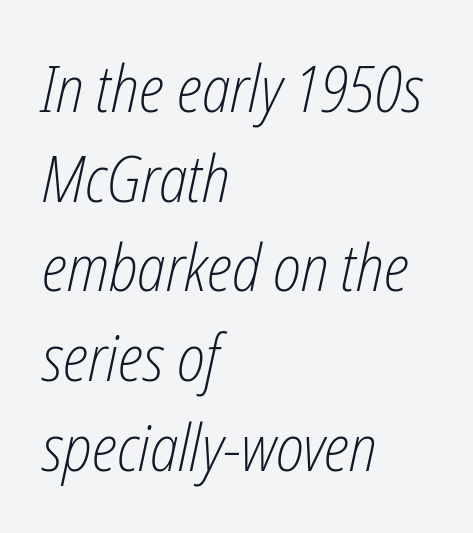
The image shows 65 px light, condensed type, italic (leaning right); set left-aligned, normal line spacing (1.38x), normal letter spacing, not underlined; low stroke contrast and a medium x-height.
